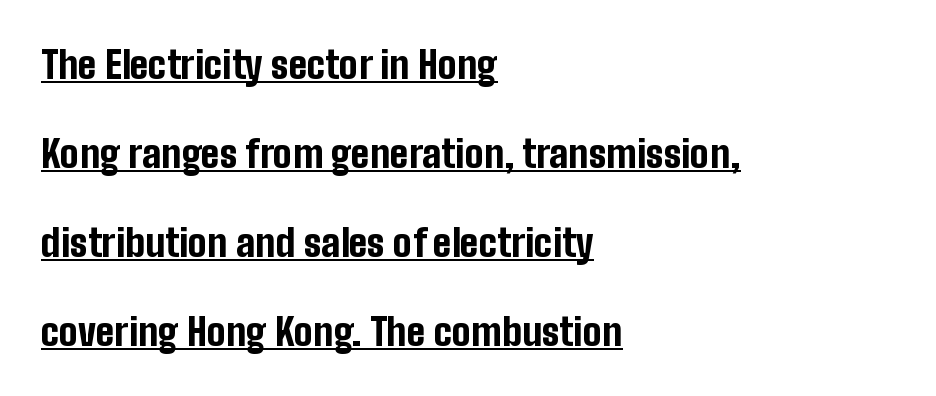
The image shows 38 px bold, condensed sans-serif type, upright; set left-aligned, loose line spacing (2.34x), normal letter spacing, underlined; low stroke contrast and a medium x-height.
